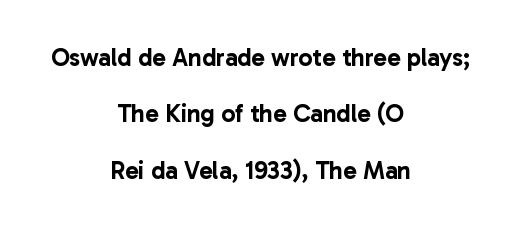
The image shows 25 px text type, upright; set centered, loose line spacing (2.26x), normal letter spacing, not underlined.
